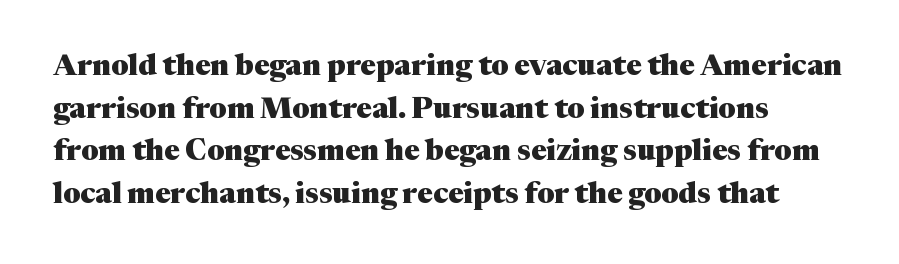
The image shows 29 px heavy serif type, upright; set normal line spacing (1.47x), normal letter spacing, not underlined; medium stroke contrast and a medium x-height.
